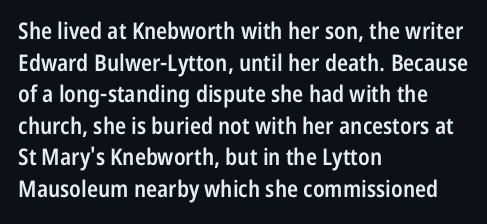
Ordinary non-slanted type is in use. This sample is left-justified, so line endings fall wherever the words run out. The letters sit at their default tracking, neither squeezed nor spread. Descenders are the only things crossing below the line.
